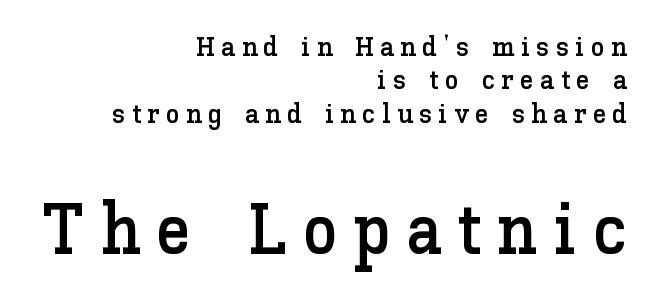
{"italic": "no", "width": "normal", "stroke_contrast": "low", "x_height": "medium", "monospaced": "no", "underline": "no", "align": "right", "line_spacing_ratio": 1.19, "letter_spacing": "wide", "letter_spacing_em": 0.22, "larger_block": "second", "size_ratio": 2.54, "glyph_px": 71}
